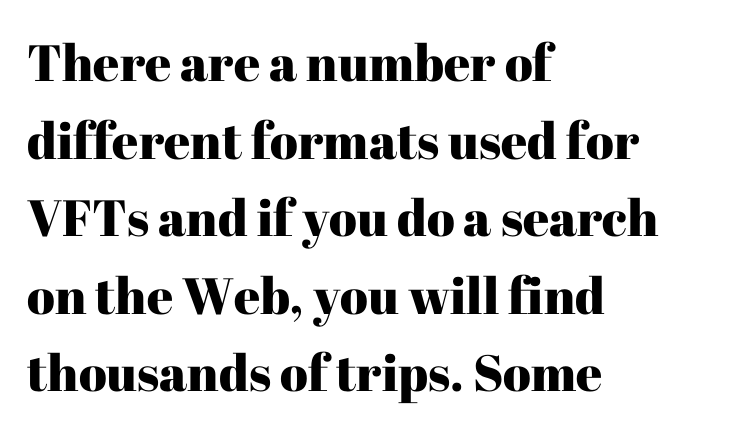
The image shows 51 px serif type, upright; set left-aligned, normal line spacing (1.52x), normal letter spacing, not underlined; high stroke contrast and a medium x-height.
